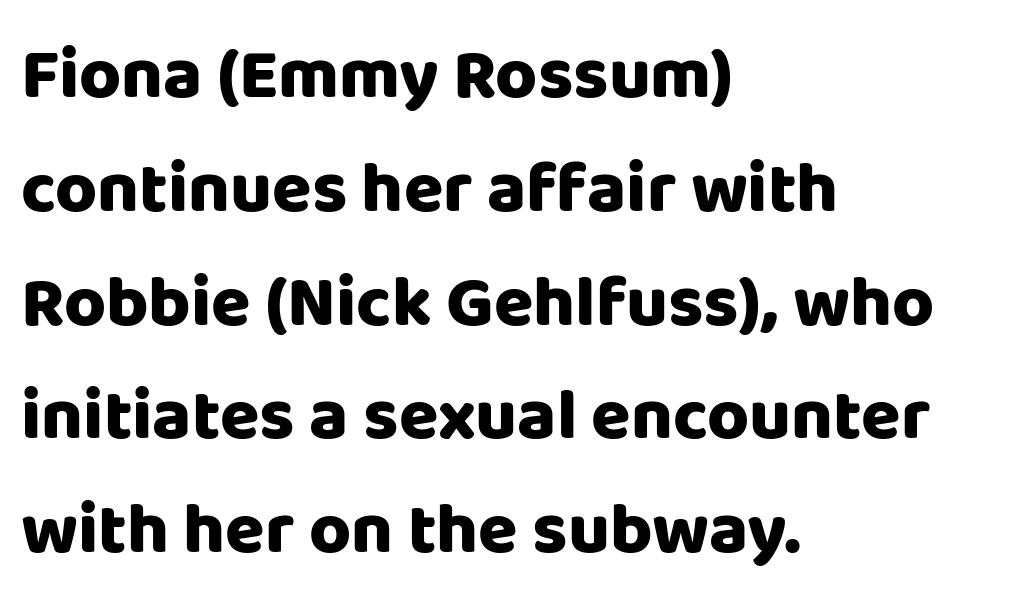
{"serif": "no", "italic": "no", "bold": "yes", "weight": "heavy", "width": "normal", "stroke_contrast": "low", "x_height": "large", "monospaced": "no", "underline": "no", "align": "left", "line_spacing": "normal", "line_spacing_ratio": 1.58, "letter_spacing": "normal", "letter_spacing_em": 0.0, "glyph_px": 72}
